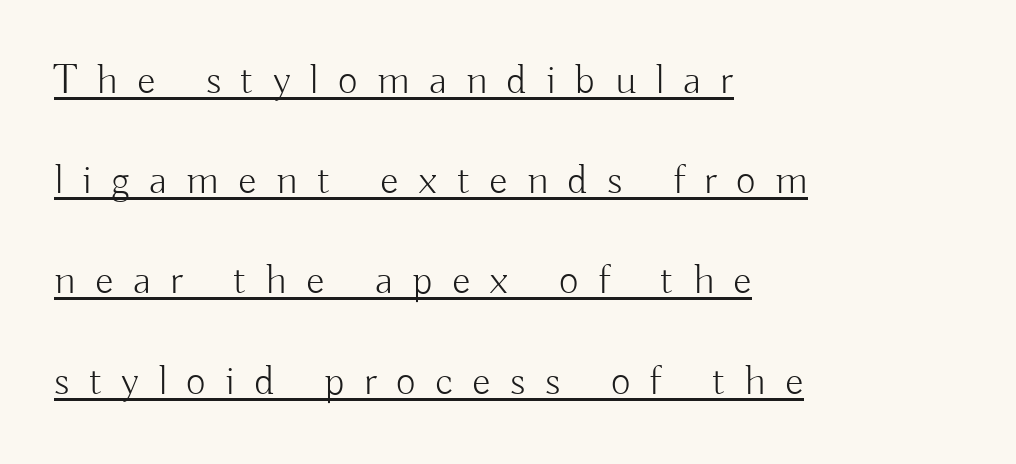
Q: Is the text bold? A: No.
Q: Is the text italic (slanted)? A: No, it is upright.
Q: Is the typeface a serif or a sans-serif typeface? A: Sans-serif.
Q: Is the text underlined? A: Yes.
Q: How is the paragraph aligned? A: Left-aligned.
Q: Is the spacing between letters normal or unusually wide? A: Unusually wide.
Q: Is the spacing between lines tight, normal or loose? A: Loose.
Q: Width (condensed, normal, or wide)? A: Normal.
Q: Stroke contrast? A: Low.
Q: x-height? A: Small.
Q: Monospaced? A: No.
